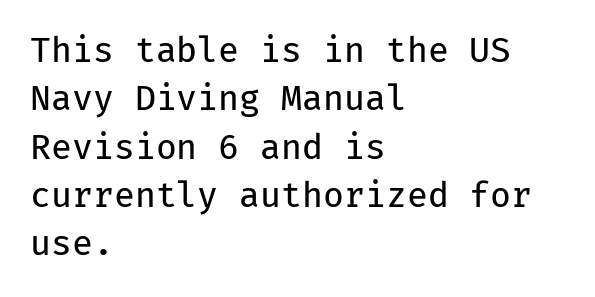
{"serif": "no", "italic": "no", "bold": "no", "weight": "regular", "width": "normal", "stroke_contrast": "low", "x_height": "medium", "monospaced": "yes", "underline": "no", "align": "left", "line_spacing": "normal", "line_spacing_ratio": 1.42, "letter_spacing": "normal", "letter_spacing_em": 0.0, "glyph_px": 34}
